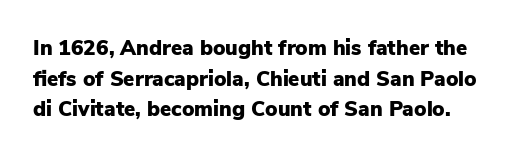
Q: Is the text bold? A: Yes.
Q: Is the text italic (slanted)? A: No, it is upright.
Q: Is the text underlined? A: No.
Q: Is the spacing between letters normal or unusually wide? A: Normal.
Q: Is the spacing between lines tight, normal or loose? A: Normal.
